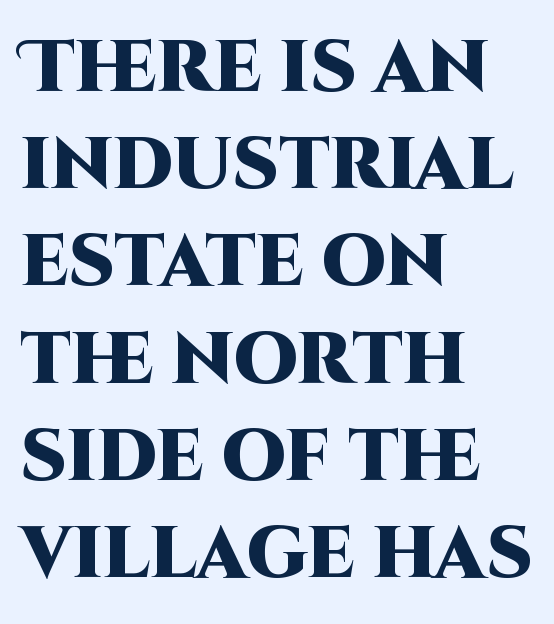
{"serif": "no", "italic": "no", "bold": "yes", "weight": "heavy", "width": "normal", "stroke_contrast": "high", "x_height": "large", "monospaced": "no", "underline": "no", "align": "left", "line_spacing": "normal", "line_spacing_ratio": 1.35, "letter_spacing": "normal", "letter_spacing_em": 0.0, "glyph_px": 72}
